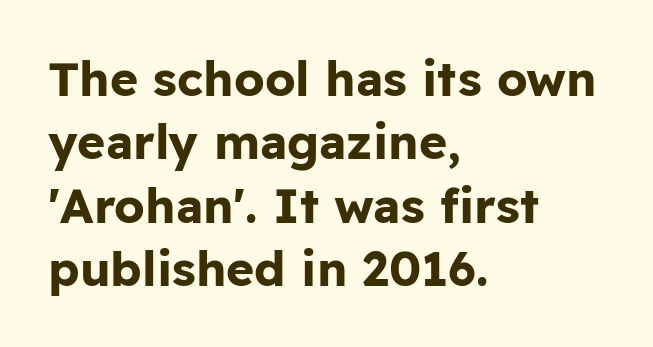
{"serif": "no", "italic": "no", "bold": "yes", "weight": "bold", "width": "normal", "stroke_contrast": "low", "x_height": "medium", "monospaced": "no", "underline": "no", "align": "left", "line_spacing": "normal", "line_spacing_ratio": 1.32, "letter_spacing": "normal", "letter_spacing_em": 0.0, "glyph_px": 48}
